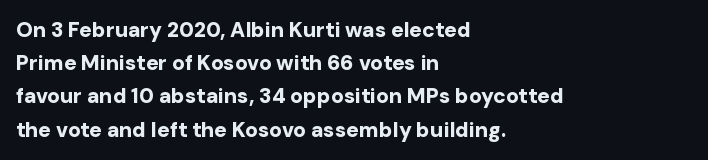
Q: Is the text bold? A: Yes.
Q: Is the text italic (slanted)? A: No, it is upright.
Q: Is the text underlined? A: No.
Q: How is the paragraph aligned? A: Left-aligned.
Q: Is the spacing between letters normal or unusually wide? A: Normal.
Q: Is the spacing between lines tight, normal or loose? A: Normal.
